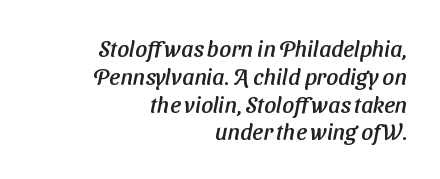
Q: Is the text underlined? A: No.
Q: How is the paragraph aligned? A: Right-aligned.
Q: Is the spacing between letters normal or unusually wide? A: Normal.
